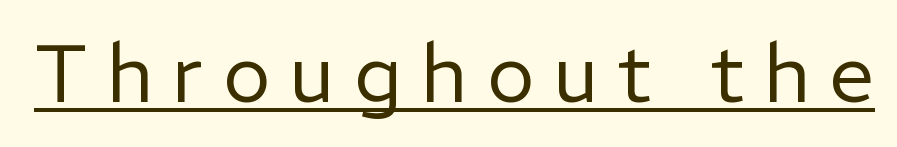
{"serif": "no", "italic": "no", "bold": "no", "weight": "regular", "width": "normal", "stroke_contrast": "low", "x_height": "medium", "monospaced": "no", "underline": "yes", "letter_spacing": "wide", "letter_spacing_em": 0.24, "glyph_px": 80}
